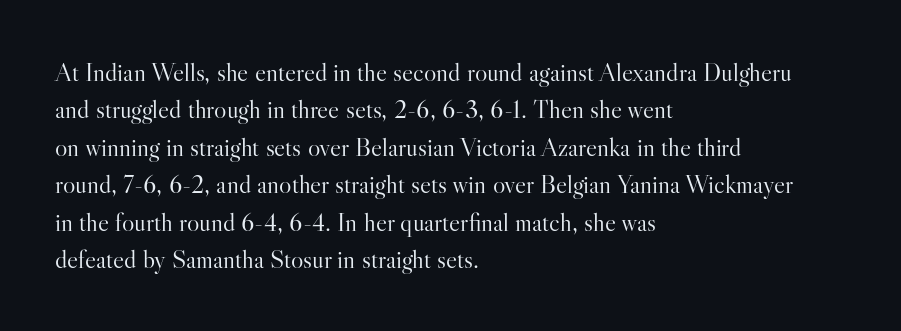
The image shows 26 px text type, upright; set left-aligned, normal line spacing (1.44x), normal letter spacing, not underlined.
